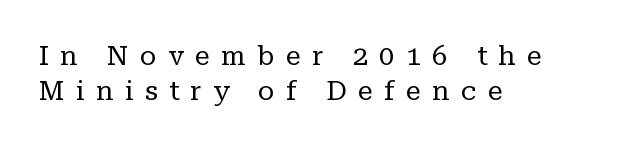
Vertical spacing — default. The horizontal fit of the characters is loose and conspicuously gappy. Beneath every word, the page is bare. Does the lettering tilt? It doesn't — this is upright.
